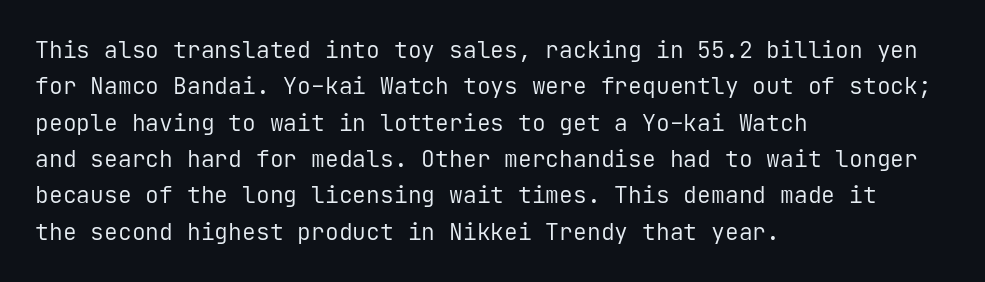
{"italic": "no", "bold": "no", "underline": "no", "align": "left", "line_spacing": "normal", "line_spacing_ratio": 1.58, "letter_spacing": "normal", "letter_spacing_em": 0.0, "glyph_px": 23}
